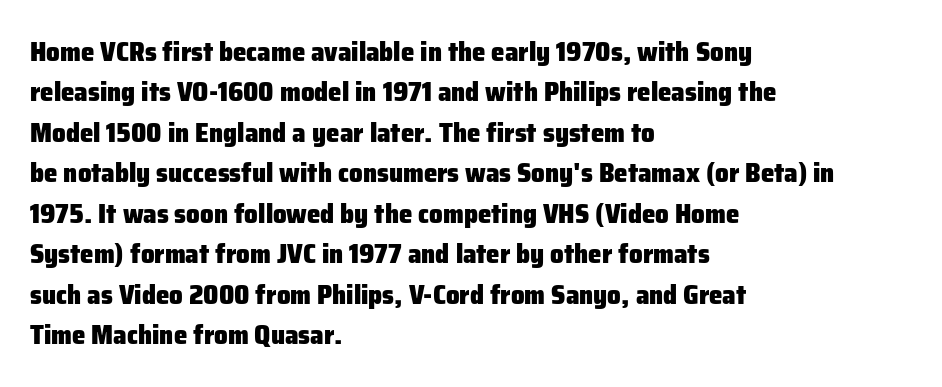
{"italic": "no", "bold": "yes", "underline": "no", "align": "left", "line_spacing": "normal", "line_spacing_ratio": 1.5, "letter_spacing": "normal", "letter_spacing_em": 0.0, "glyph_px": 27}
